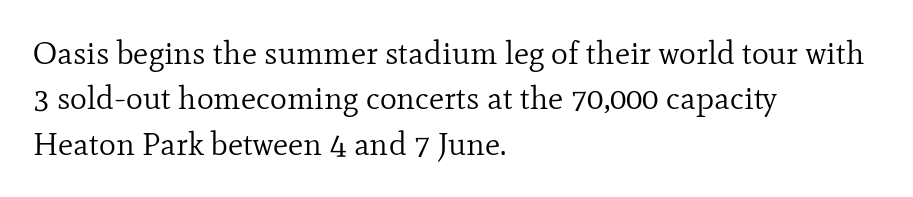
The letters stand upright; this is a roman face. Here the designer chose a conventional face with non-uniform glyph widths. Whoever set this chose a conventional vertical rhythm. Unlike a clean sans, this face finishes its strokes with serifs. The lines in this sample share a left origin and differ only in where they stop. Think standard paragraph weight, or any step lighter than that.
